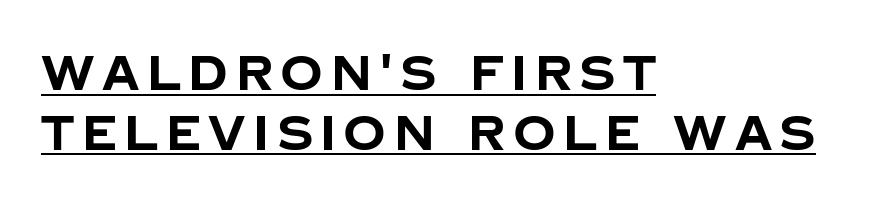
{"serif": "no", "italic": "no", "bold": "yes", "weight": "bold", "width": "normal", "stroke_contrast": "low", "x_height": "large", "monospaced": "no", "underline": "yes", "align": "left", "line_spacing": "normal", "line_spacing_ratio": 1.27, "glyph_px": 47}
